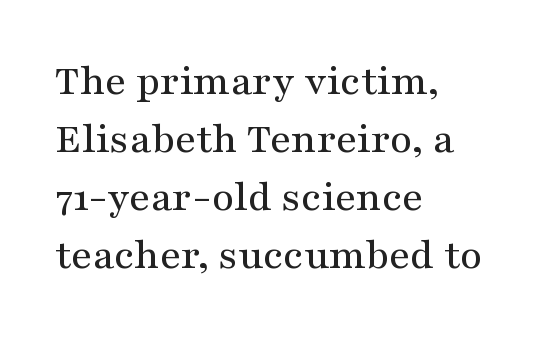
Q: Is the text italic (slanted)? A: No, it is upright.
Q: Is the typeface a serif or a sans-serif typeface? A: Serif.
Q: Is the text underlined? A: No.
Q: How is the paragraph aligned? A: Left-aligned.
Q: Is the spacing between letters normal or unusually wide? A: Normal.
Q: Is the spacing between lines tight, normal or loose? A: Normal.
Q: Width (condensed, normal, or wide)? A: Wide.
Q: Stroke contrast? A: Medium.
Q: x-height? A: Medium.
Q: Monospaced? A: No.
